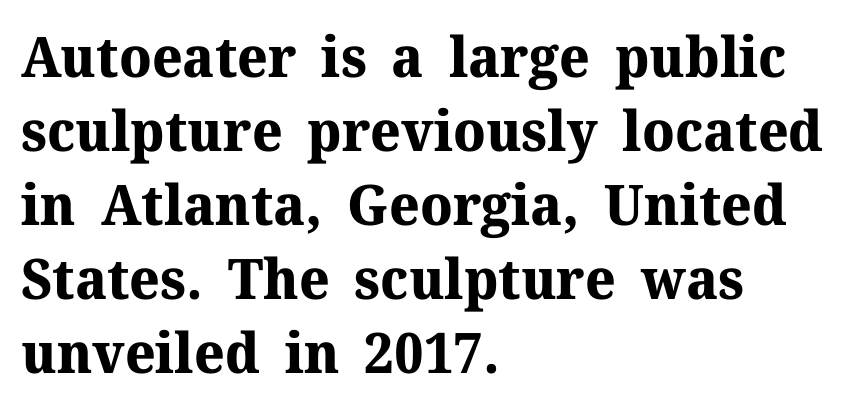
Ordinary non-slanted type is in use. The space directly below the letters is spotless. In CSS terms this would be text-align: left. I'd describe the lettering as bold — thick and assertive. A typesetter would label this face a serif.
